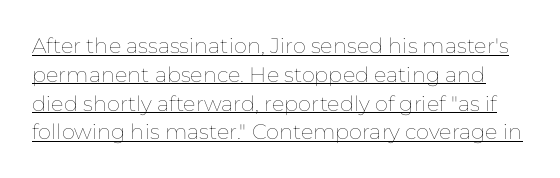
{"italic": "no", "bold": "no", "underline": "yes", "line_spacing": "normal", "line_spacing_ratio": 1.37, "letter_spacing": "normal", "letter_spacing_em": 0.0, "glyph_px": 21}
